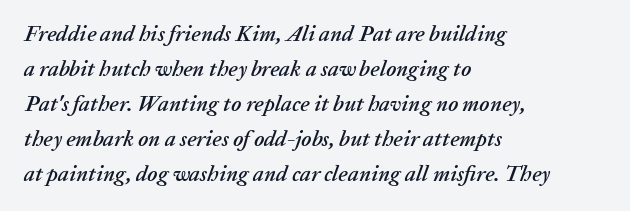
The passage is arranged the way most books set body copy — flush left. Students, note that the glyphs here touch the page at normal intervals. Compared with ordinary roman type, these characters are visibly tilted. Nobody drew a line under any word here.
